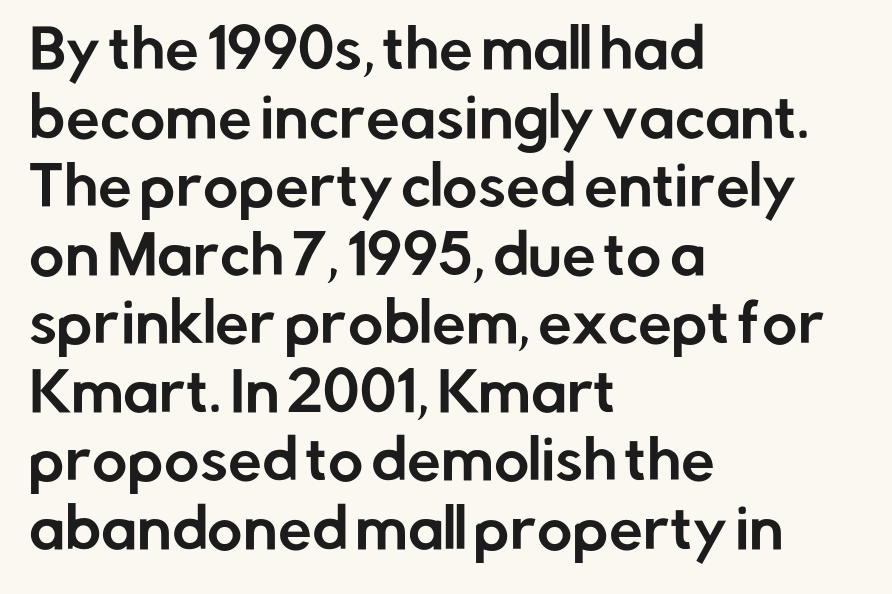
Q: Is the text italic (slanted)? A: No, it is upright.
Q: Is the typeface a serif or a sans-serif typeface? A: Sans-serif.
Q: Is the text underlined? A: No.
Q: How is the paragraph aligned? A: Left-aligned.
Q: Is the spacing between letters normal or unusually wide? A: Normal.
Q: Is the spacing between lines tight, normal or loose? A: Normal.
Q: Width (condensed, normal, or wide)? A: Normal.
Q: Stroke contrast? A: Low.
Q: x-height? A: Medium.
Q: Monospaced? A: No.
